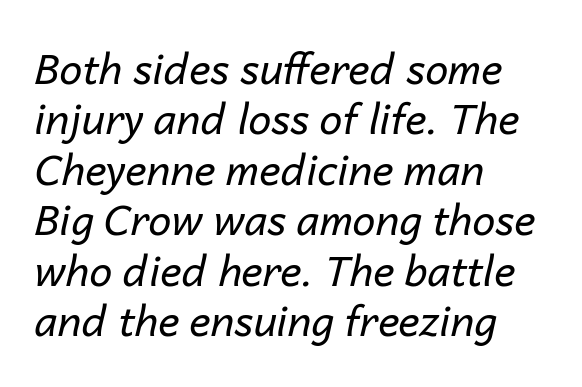
Check under the words: just untouched page. The setting favours the left margin, as ordinary paragraphs usually do. A typesetter would call this proportional, since set widths differ per character. Stroke mass is kept to a normal reading level or below. Students, note that the glyphs here touch the page at normal intervals. Quick note: italic.
